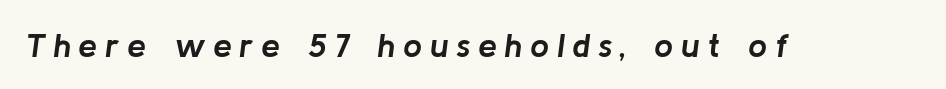
Q: Is the text bold? A: Yes.
Q: Is the text italic (slanted)? A: Yes, it leans right by about 8 degrees.
Q: Is the text underlined? A: No.
Q: Is the spacing between letters normal or unusually wide? A: Unusually wide.
Q: Width (condensed, normal, or wide)? A: Normal.
Q: Stroke contrast? A: Low.
Q: x-height? A: Medium.
Q: Monospaced? A: No.
